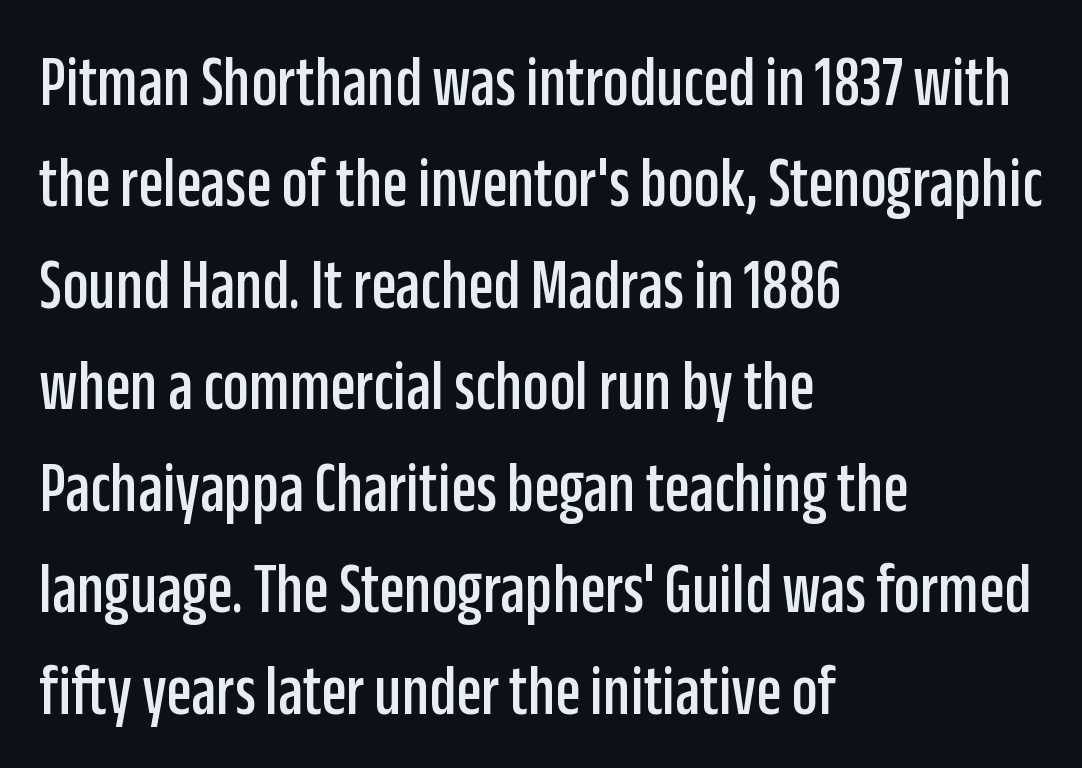
The image shows 73 px condensed sans-serif type, upright; set left-aligned, normal line spacing (1.39x), normal letter spacing, not underlined; low stroke contrast and a large x-height.
